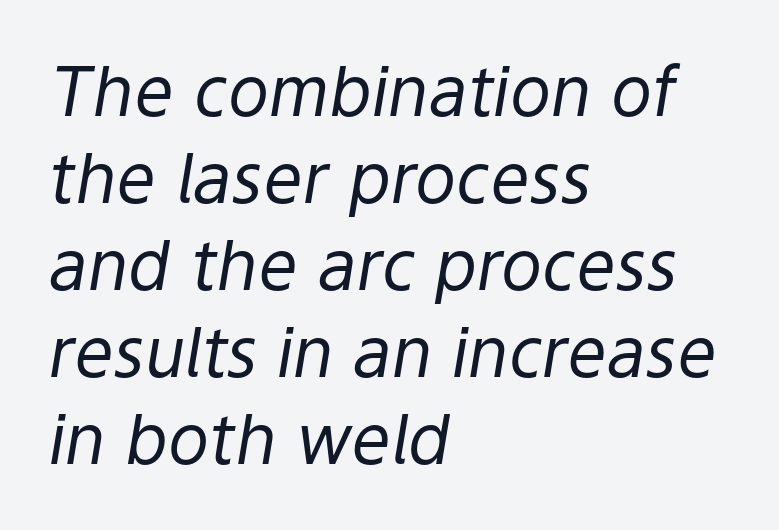
{"italic": "yes", "lean": "right", "slant_degrees": 9, "bold": "no", "weight": "regular", "width": "normal", "stroke_contrast": "low", "x_height": "medium", "monospaced": "no", "underline": "no", "align": "left", "line_spacing": "normal", "line_spacing_ratio": 1.26, "letter_spacing": "normal", "letter_spacing_em": 0.0, "glyph_px": 69}
